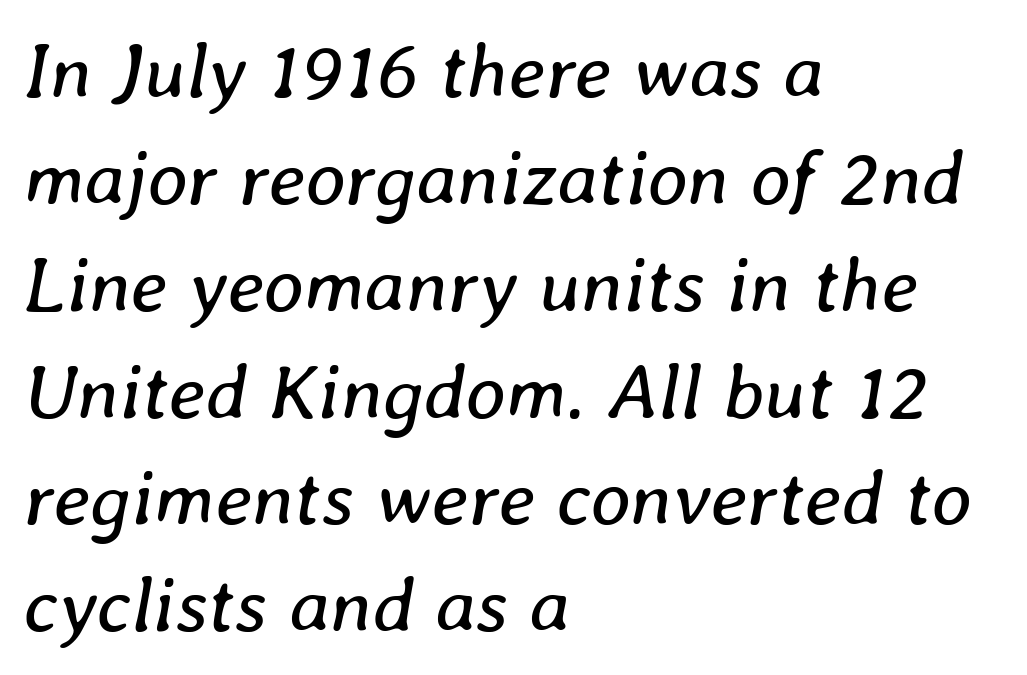
Students, note that the glyphs here touch the page at normal intervals. The passage shown is typed in a proportional face where columns would drift. The lettering tilts uniformly, giving the passage an italic look. The weight would be labelled regular, book, light, or lighter still. These lines stack with their left ends in a neat column.
